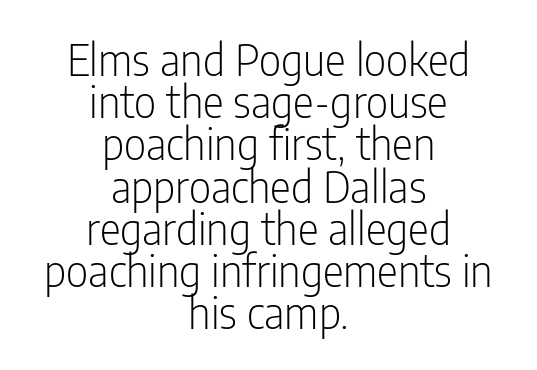
The image shows 44 px light, condensed sans-serif type, upright; set centered, tight line spacing (0.96x), normal letter spacing, not underlined; low stroke contrast and a medium x-height.
